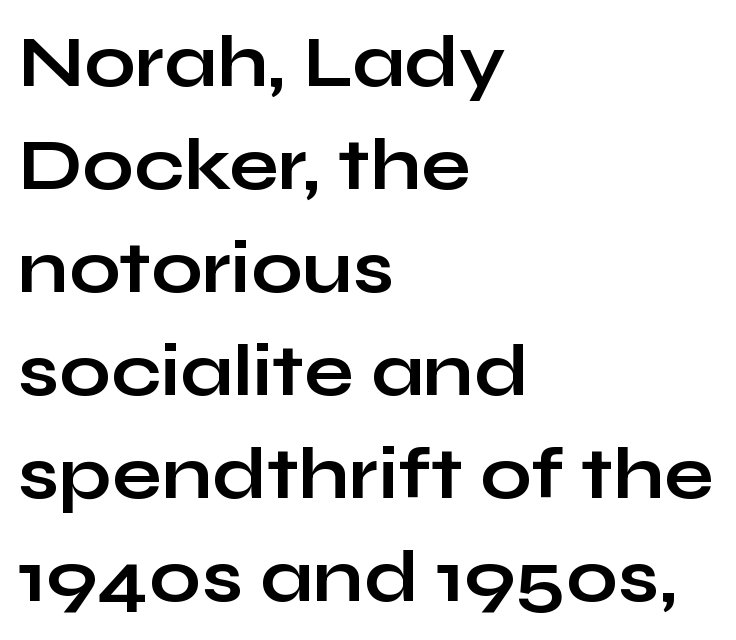
{"serif": "no", "italic": "no", "bold": "yes", "weight": "bold", "width": "wide", "stroke_contrast": "low", "x_height": "medium", "monospaced": "no", "underline": "no", "align": "left", "line_spacing": "normal", "line_spacing_ratio": 1.41, "letter_spacing": "normal", "letter_spacing_em": 0.0, "glyph_px": 73}
